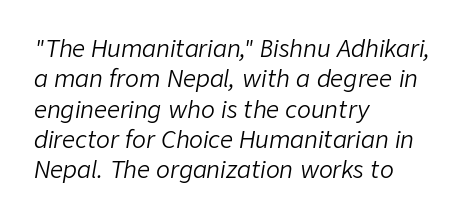
The image shows 23 px text type, italic (leaning right); set left-aligned, normal line spacing (1.32x), normal letter spacing, not underlined.
